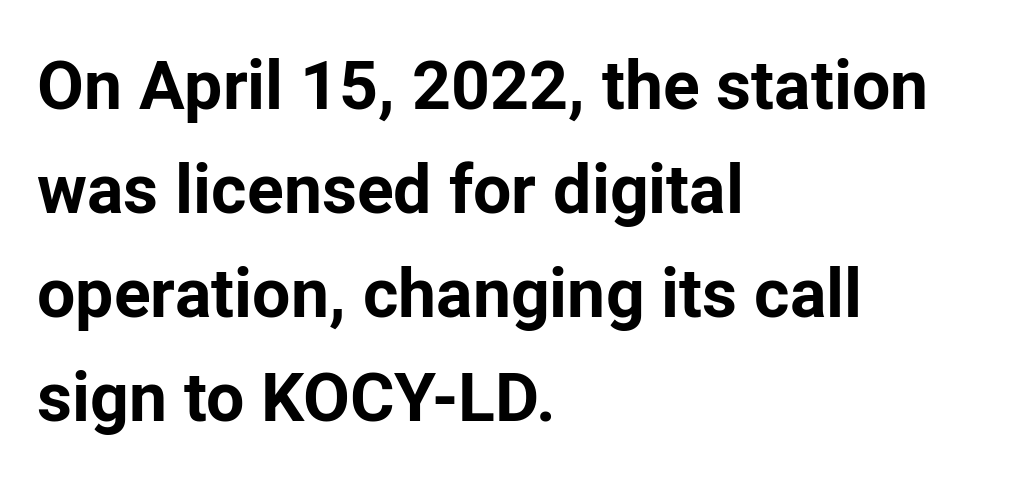
Nobody touched the tracking dial on this one. The line-height multiplier appears to be the usual default. These lines stack with their left ends in a neat column. I'd describe the lettering as bold — thick and assertive. Grotesque or geometric, the face here clearly has no serifs. When letters stand straight like this, we call the style roman or upright.
